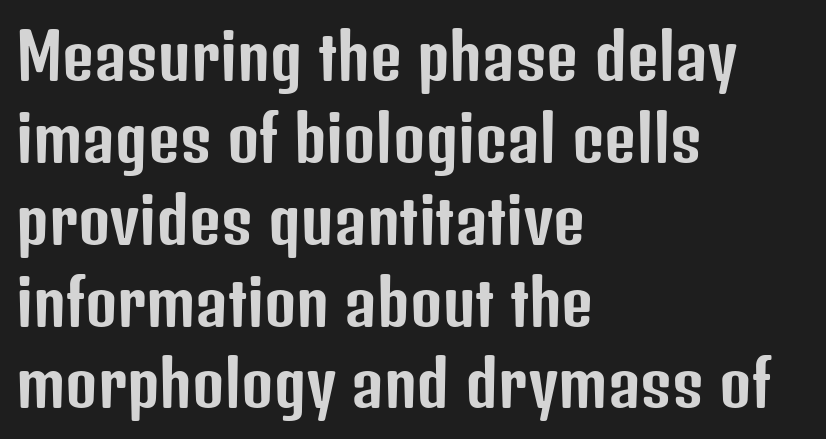
{"serif": "no", "italic": "no", "width": "condensed", "stroke_contrast": "low", "x_height": "medium", "monospaced": "no", "underline": "no", "align": "left", "line_spacing": "normal", "line_spacing_ratio": 1.32, "letter_spacing": "normal", "letter_spacing_em": 0.0, "glyph_px": 62}
